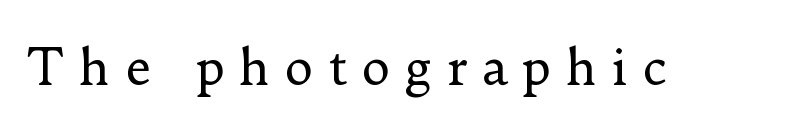
{"serif": "yes", "italic": "no", "bold": "no", "weight": "regular", "width": "normal", "stroke_contrast": "low", "x_height": "small", "monospaced": "no", "underline": "no", "letter_spacing": "wide", "letter_spacing_em": 0.3, "glyph_px": 49}
